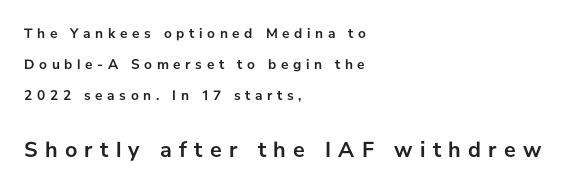
{"italic": "no", "bold": "yes", "underline": "no", "align": "left", "line_spacing": "loose", "line_spacing_ratio": 2.22, "letter_spacing": "wide", "letter_spacing_em": 0.33, "larger_block": "second", "size_ratio": 1.57, "glyph_px": 22}
